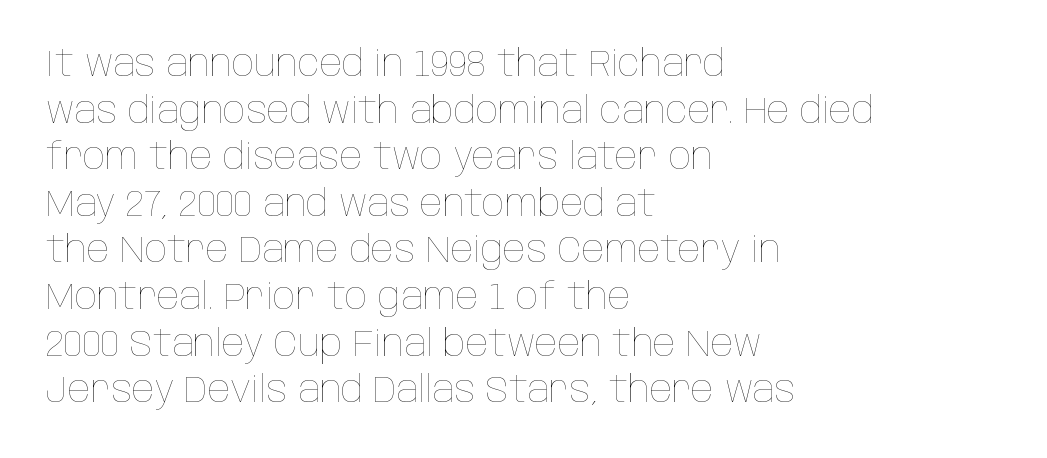
The image shows 37 px thin, condensed type, upright; set left-aligned, normal line spacing (1.26x), normal letter spacing, not underlined; low stroke contrast and a large x-height.
